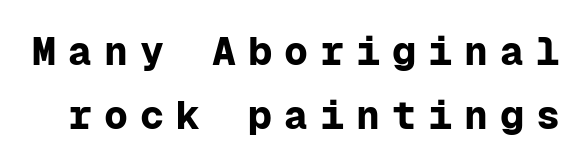
Nothing sits at the stroke ends, so this counts as sans-serif. This sample keeps an unexceptional amount of space between lines. In terms of weight, the rendering is a true, heavy bold. Glyph-to-glyph distance is far greater than everyday printed text. Think of a typewriter: that constant character pitch is what you see here.
